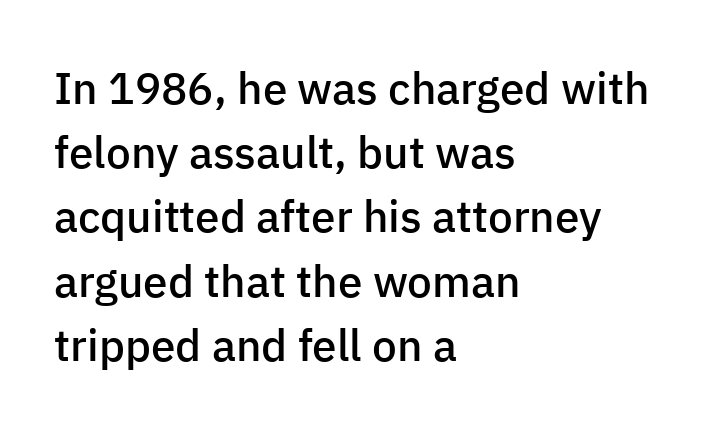
The image shows 44 px semibold sans-serif type, upright; set left-aligned, normal line spacing (1.46x), normal letter spacing, not underlined; low stroke contrast and a medium x-height.
